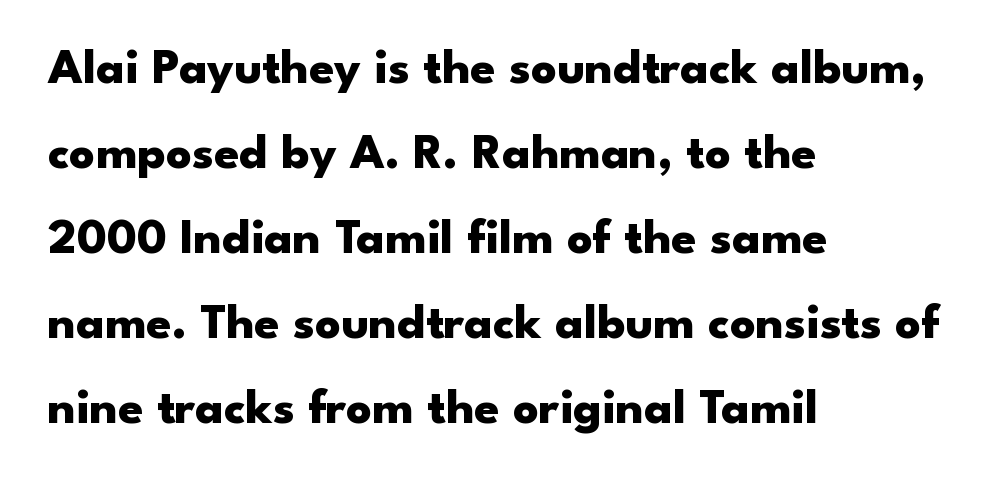
Visually the block forms a straight wall on the left and a jagged coastline on the right. The baseline area is clear. How are the letters spaced? Ordinarily, with no added tracking. Heavy-handed strokes throughout: this text is bold. This is sans-serif lettering, the kind often seen on screens and signage.
